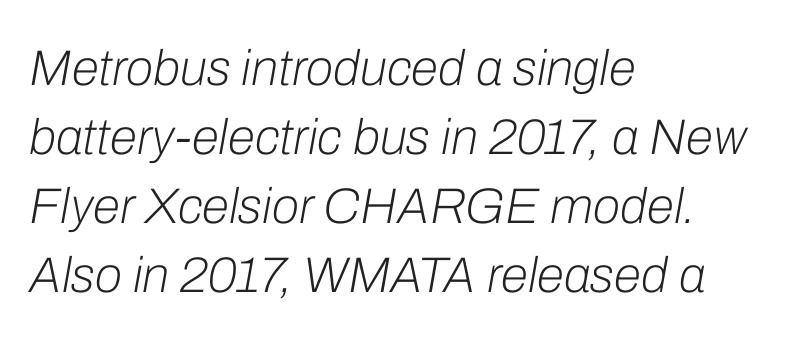
Q: Is the text bold? A: No.
Q: Is the text italic (slanted)? A: Yes, it leans right by about 10 degrees.
Q: Is the text underlined? A: No.
Q: How is the paragraph aligned? A: Left-aligned.
Q: Is the spacing between letters normal or unusually wide? A: Normal.
Q: Is the spacing between lines tight, normal or loose? A: Normal.
Q: Width (condensed, normal, or wide)? A: Normal.
Q: Stroke contrast? A: Low.
Q: x-height? A: Medium.
Q: Monospaced? A: No.
